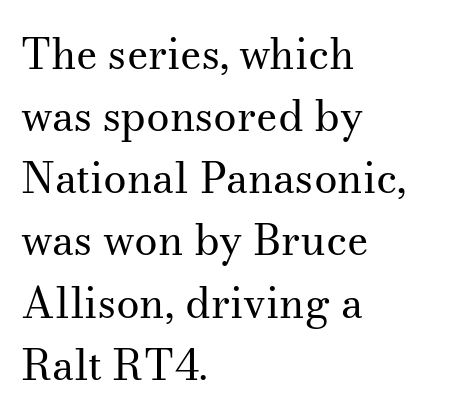
{"serif": "yes", "italic": "no", "bold": "no", "weight": "regular", "width": "normal", "stroke_contrast": "medium", "x_height": "small", "monospaced": "no", "underline": "no", "align": "left", "line_spacing": "normal", "line_spacing_ratio": 1.48, "letter_spacing": "normal", "letter_spacing_em": 0.0, "glyph_px": 42}
